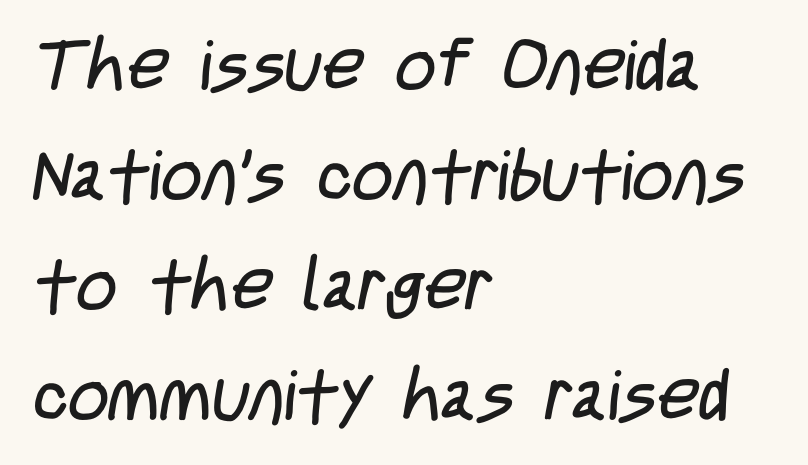
The image shows 71 px regular-weight, condensed sans-serif type; set left-aligned, normal line spacing (1.55x), normal letter spacing, not underlined; low stroke contrast and a large x-height.
